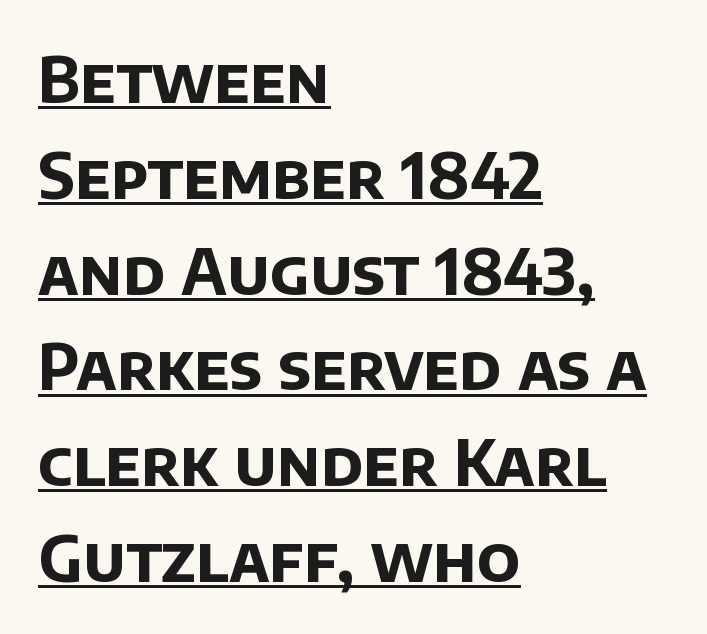
{"serif": "no", "bold": "yes", "weight": "bold", "width": "normal", "stroke_contrast": "low", "x_height": "large", "monospaced": "no", "underline": "yes", "align": "left", "line_spacing": "normal", "line_spacing_ratio": 1.52, "letter_spacing": "normal", "letter_spacing_em": 0.0, "glyph_px": 63}
